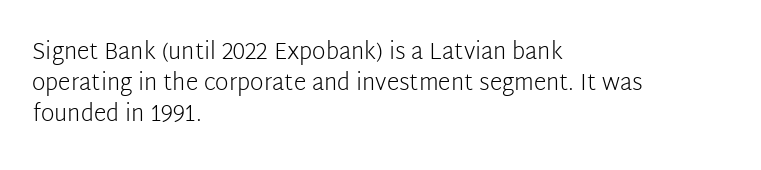
Posture: upright roman. The ragged edge is on the right, which tells us the setting is flush left. Reading down the column, the eye jumps a familiar distance to each next line. The specimen omits any rule beneath the text block's lines. The face looks like a standard text weight, possibly lighter.
